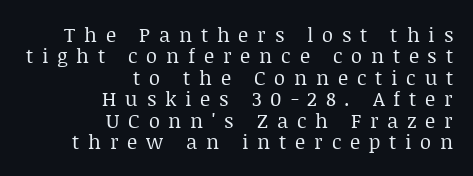
Right-aligned paragraph, ragged on the left. Observe the wide spacing: letters keep a clear distance from each other. The lettering stays uniformly vertical, giving the passage a roman look. The font sits on the lighter half of the weight spectrum, regular included. Underline: absent.
